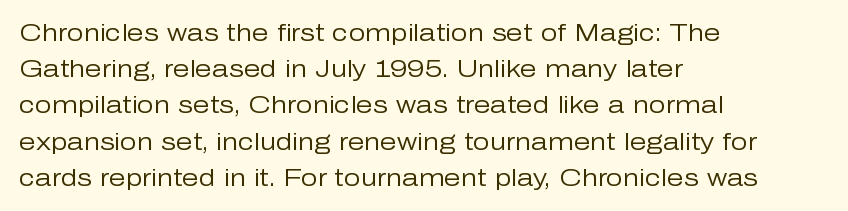
Q: Is the text bold? A: No.
Q: Is the text italic (slanted)? A: No, it is upright.
Q: Is the text underlined? A: No.
Q: How is the paragraph aligned? A: Left-aligned.
Q: Is the spacing between letters normal or unusually wide? A: Normal.
Q: Is the spacing between lines tight, normal or loose? A: Normal.
